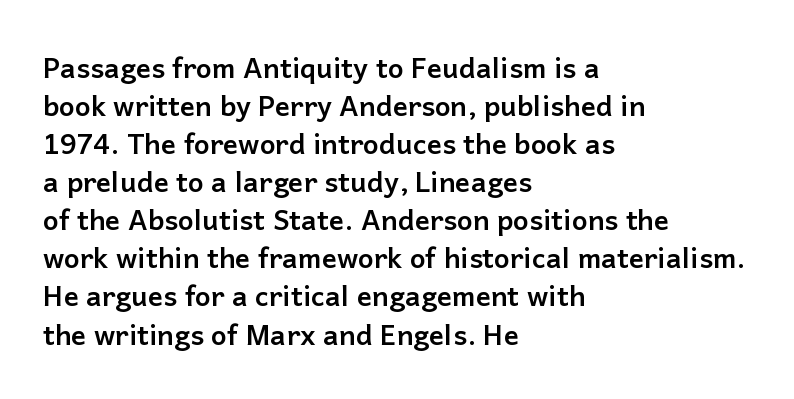
{"serif": "no", "italic": "no", "bold": "yes", "weight": "semibold", "width": "normal", "stroke_contrast": "low", "x_height": "medium", "monospaced": "no", "underline": "no", "align": "left", "line_spacing": "normal", "line_spacing_ratio": 1.36, "letter_spacing": "normal", "letter_spacing_em": 0.0, "glyph_px": 28}
